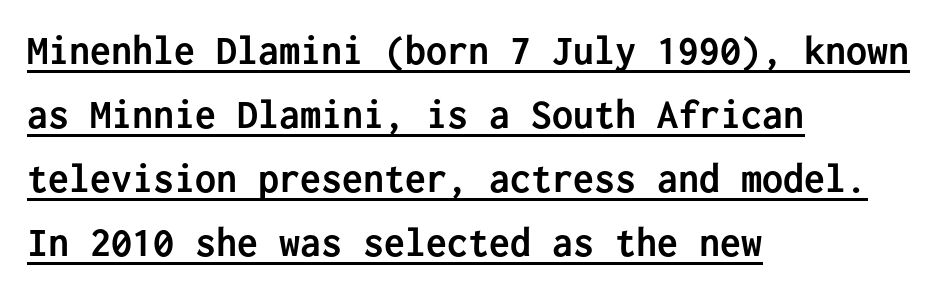
{"serif": "no", "italic": "no", "bold": "yes", "weight": "semibold", "width": "normal", "stroke_contrast": "low", "x_height": "medium", "monospaced": "yes", "underline": "yes", "align": "left", "line_spacing": "normal", "line_spacing_ratio": 1.52, "letter_spacing": "normal", "letter_spacing_em": 0.0, "glyph_px": 42}
